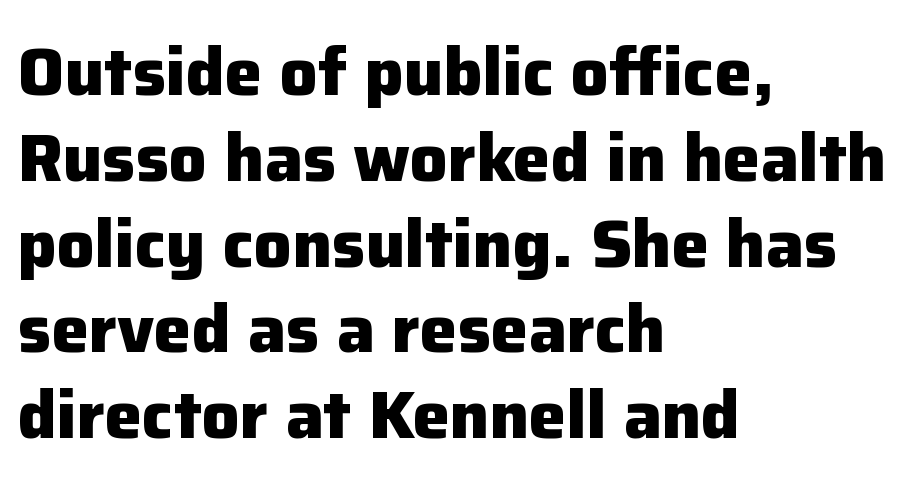
Q: Is the text bold? A: Yes.
Q: Is the text italic (slanted)? A: No, it is upright.
Q: Is the typeface a serif or a sans-serif typeface? A: Sans-serif.
Q: Is the text underlined? A: No.
Q: How is the paragraph aligned? A: Left-aligned.
Q: Is the spacing between letters normal or unusually wide? A: Normal.
Q: Is the spacing between lines tight, normal or loose? A: Normal.
Q: Width (condensed, normal, or wide)? A: Normal.
Q: Stroke contrast? A: Low.
Q: x-height? A: Medium.
Q: Monospaced? A: No.
